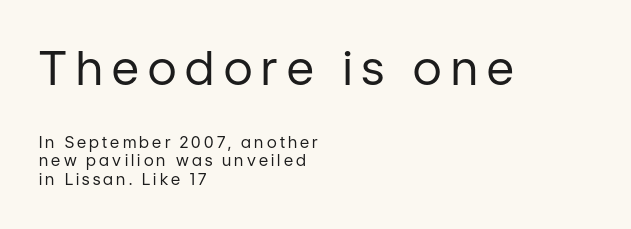
The image shows 47 px regular-weight sans-serif type, upright; set left-aligned, line spacing 1.17x, unusually wide letter spacing (+0.2 em), not underlined; the first (top) block is 2.94x larger; low stroke contrast and a medium x-height.
